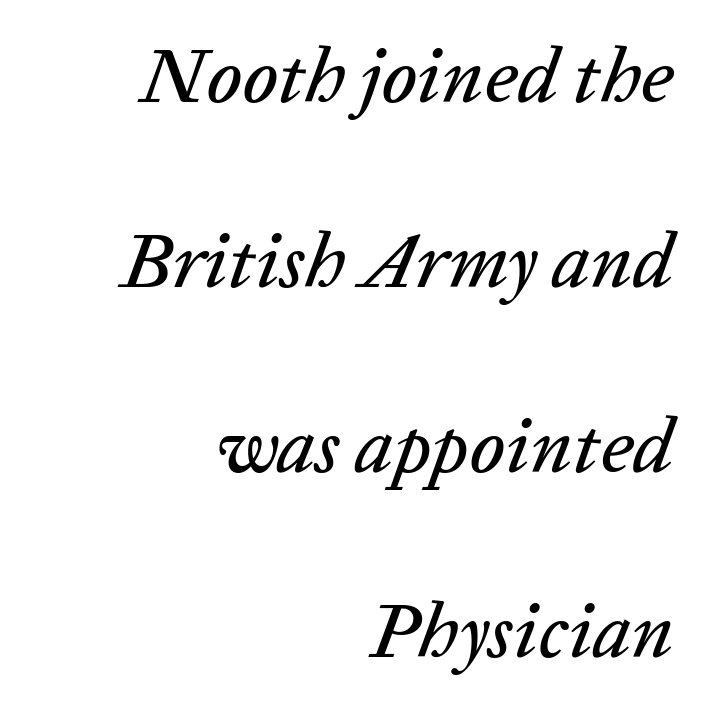
Q: Is the text italic (slanted)? A: Yes, it leans right by about 20 degrees.
Q: Is the text underlined? A: No.
Q: How is the paragraph aligned? A: Right-aligned.
Q: Is the spacing between letters normal or unusually wide? A: Normal.
Q: Is the spacing between lines tight, normal or loose? A: Loose.
Q: Width (condensed, normal, or wide)? A: Normal.
Q: Stroke contrast? A: Low.
Q: x-height? A: Medium.
Q: Monospaced? A: No.
